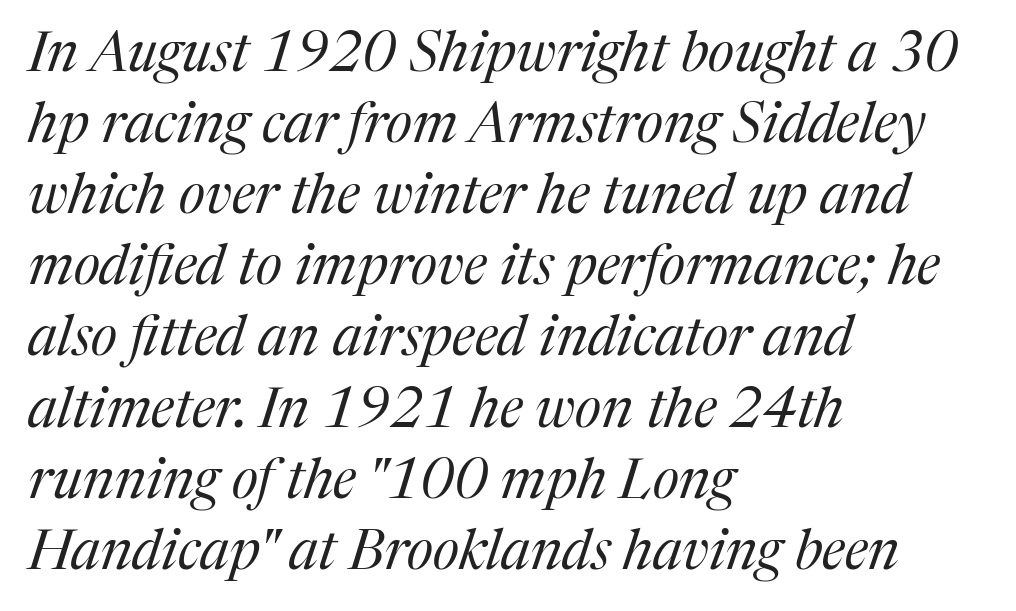
The image shows 56 px regular-weight serif type, italic (leaning right); set left-aligned, normal line spacing (1.27x), normal letter spacing, not underlined; medium stroke contrast and a medium x-height.
